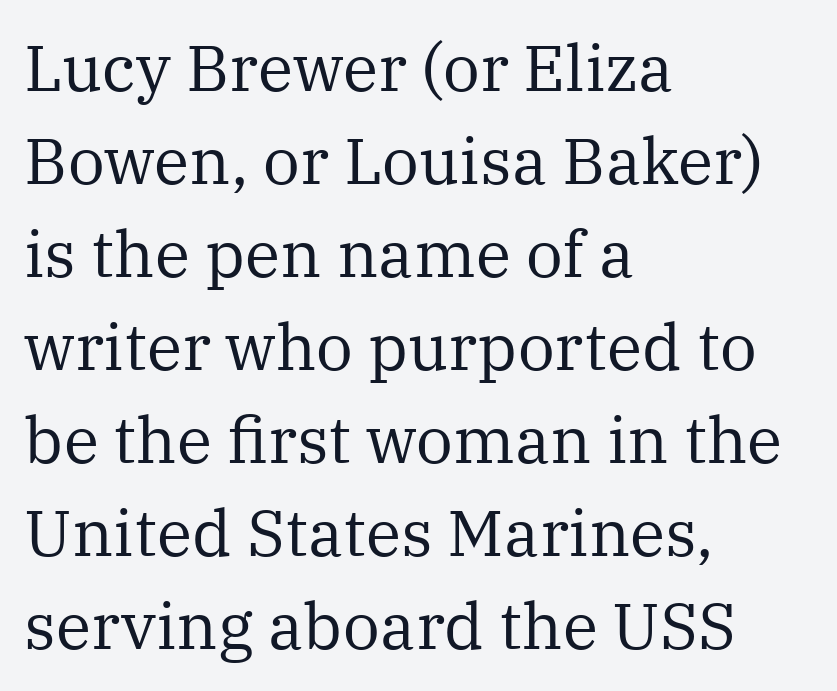
{"serif": "yes", "italic": "no", "bold": "no", "weight": "regular", "width": "normal", "stroke_contrast": "medium", "x_height": "medium", "monospaced": "no", "underline": "no", "align": "left", "line_spacing": "normal", "line_spacing_ratio": 1.43, "letter_spacing": "normal", "letter_spacing_em": 0.0, "glyph_px": 65}
